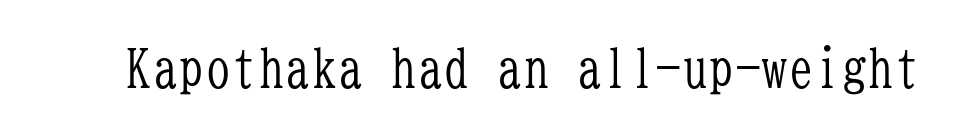
Q: Is the text bold? A: No.
Q: Is the text italic (slanted)? A: No, it is upright.
Q: Is the typeface a serif or a sans-serif typeface? A: Serif.
Q: Is the text underlined? A: No.
Q: Is the spacing between letters normal or unusually wide? A: Normal.
Q: Width (condensed, normal, or wide)? A: Condensed.
Q: Stroke contrast? A: Low.
Q: x-height? A: Medium.
Q: Monospaced? A: Yes.
